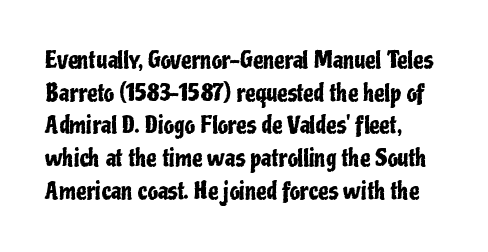
Q: Is the text italic (slanted)? A: No, it is upright.
Q: Is the text underlined? A: No.
Q: How is the paragraph aligned? A: Left-aligned.
Q: Is the spacing between letters normal or unusually wide? A: Normal.
Q: Is the spacing between lines tight, normal or loose? A: Normal.
